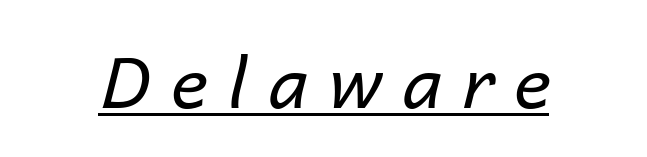
No heavy texture on the line: the type isn't bold. Check the space under the baseline: a stroke is drawn there. These lines were composed using italics. Characters follow at a spacing far wider than the type designer built in. Think of a printed novel: that variable character pitch is what you see here.
